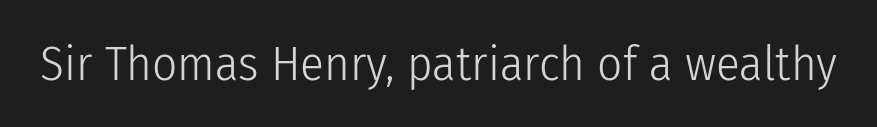
{"serif": "no", "italic": "no", "bold": "no", "weight": "light", "width": "condensed", "stroke_contrast": "low", "x_height": "medium", "monospaced": "no", "underline": "no", "letter_spacing": "normal", "letter_spacing_em": 0.0, "glyph_px": 49}
